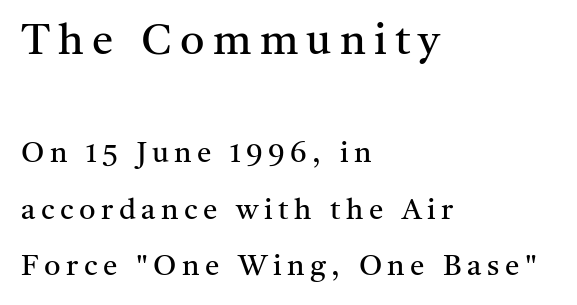
{"serif": "yes", "italic": "no", "bold": "no", "weight": "regular", "width": "normal", "stroke_contrast": "medium", "x_height": "medium", "monospaced": "no", "underline": "no", "align": "left", "line_spacing": "loose", "line_spacing_ratio": 1.96, "larger_block": "first", "size_ratio": 1.48, "glyph_px": 43}
